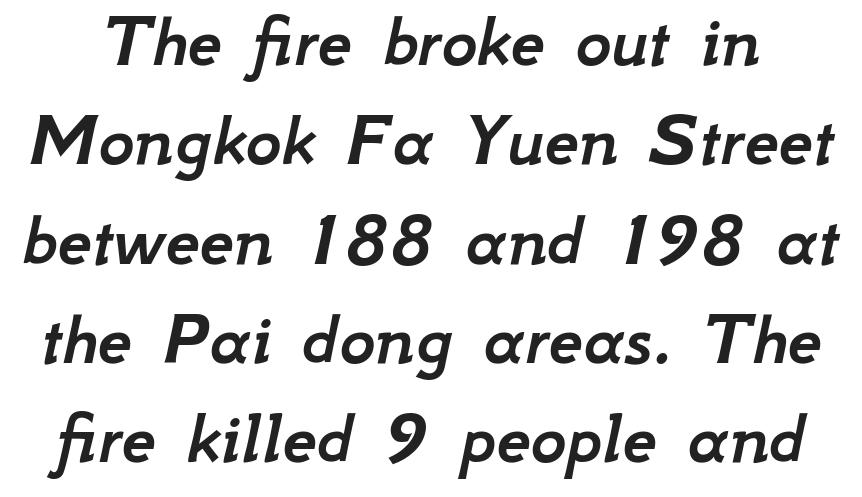
The space directly below the letters is spotless. The rendering applies a slant to the glyphs. This sample has the flowing, uneven cadence of proportional lettering. Summary of vertical rhythm: regular, with standard interline spacing. Tracking here is standard; glyphs follow each other at the usual distance.
